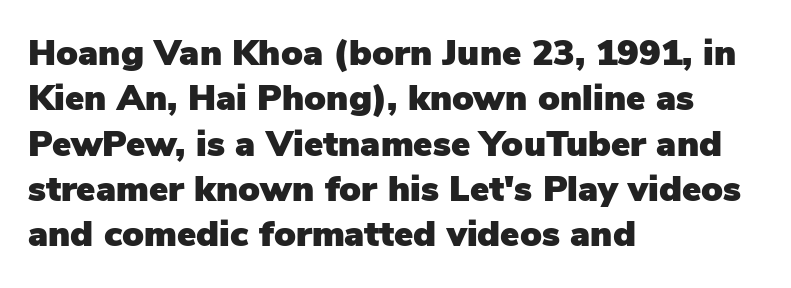
{"serif": "no", "italic": "no", "width": "normal", "stroke_contrast": "low", "x_height": "medium", "monospaced": "no", "underline": "no", "align": "left", "line_spacing": "normal", "line_spacing_ratio": 1.26, "letter_spacing": "normal", "letter_spacing_em": 0.0, "glyph_px": 36}
